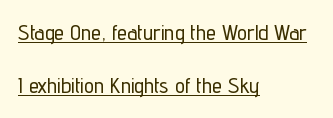
The image shows 22 px text type, upright; set left-aligned, loose line spacing (2.42x), normal letter spacing, underlined.
